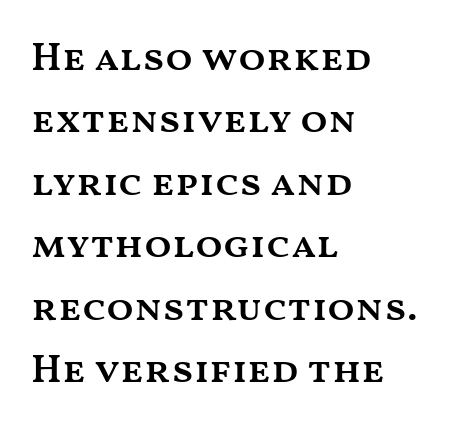
The image shows 40 px semibold, wide type, upright; set left-aligned, normal line spacing (1.56x), normal letter spacing, not underlined; medium stroke contrast and a medium x-height.
